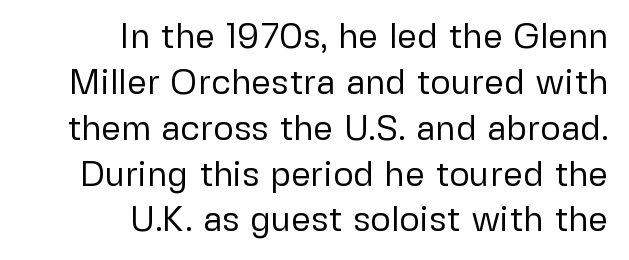
Q: Is the text bold? A: No.
Q: Is the text italic (slanted)? A: No, it is upright.
Q: Is the typeface a serif or a sans-serif typeface? A: Sans-serif.
Q: Is the text underlined? A: No.
Q: How is the paragraph aligned? A: Right-aligned.
Q: Is the spacing between letters normal or unusually wide? A: Normal.
Q: Is the spacing between lines tight, normal or loose? A: Normal.
Q: Width (condensed, normal, or wide)? A: Normal.
Q: Stroke contrast? A: Low.
Q: x-height? A: Medium.
Q: Monospaced? A: No.
